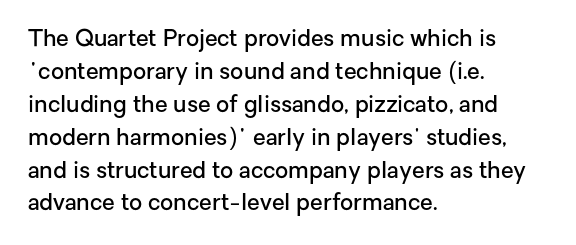
The image shows 23 px text type, upright; set left-aligned, normal line spacing (1.43x), normal letter spacing, not underlined.
